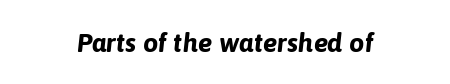
Descender tails drop into unmarked territory. This rendering uses center alignment, leaving both contours irregular but symmetric. Caption: bold face, heavy strokes. When letters slant like this, we call the style italic. Here the glyphs are tracked normally, forming tight word shapes.
